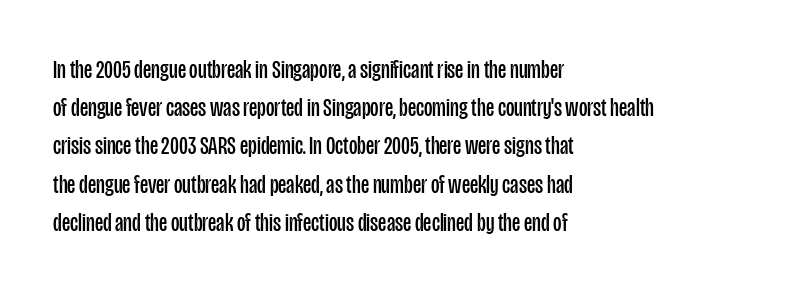
{"italic": "no", "bold": "no", "underline": "no", "align": "left", "line_spacing": "normal", "line_spacing_ratio": 1.47, "letter_spacing": "normal", "letter_spacing_em": 0.0, "glyph_px": 26}
